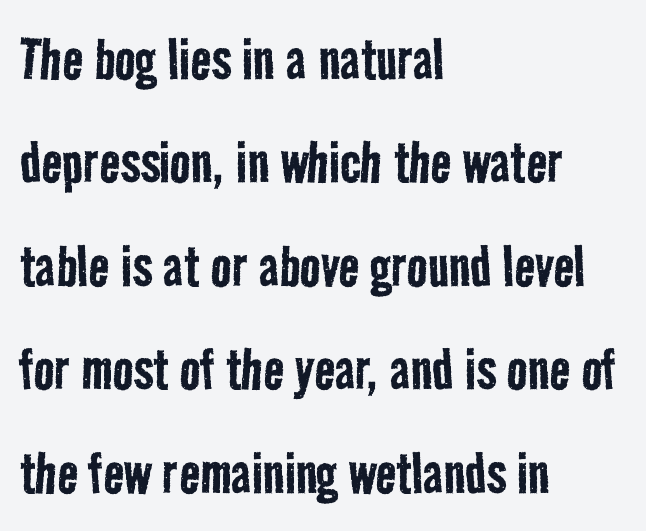
Does extra space separate the letters? No, they use regular spacing. Layout note: lines flush left. The rendering uses natural spacing where letterforms have individual widths. The line-height multiplier appears to be the usual default.
